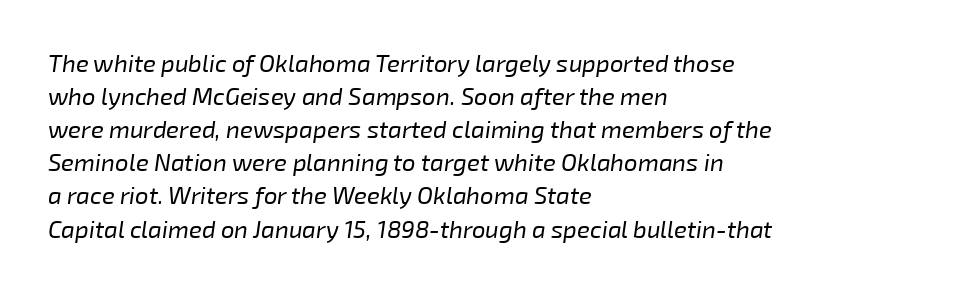
The image shows 24 px text type, italic (leaning right); set left-aligned, normal line spacing (1.38x), normal letter spacing, not underlined.
